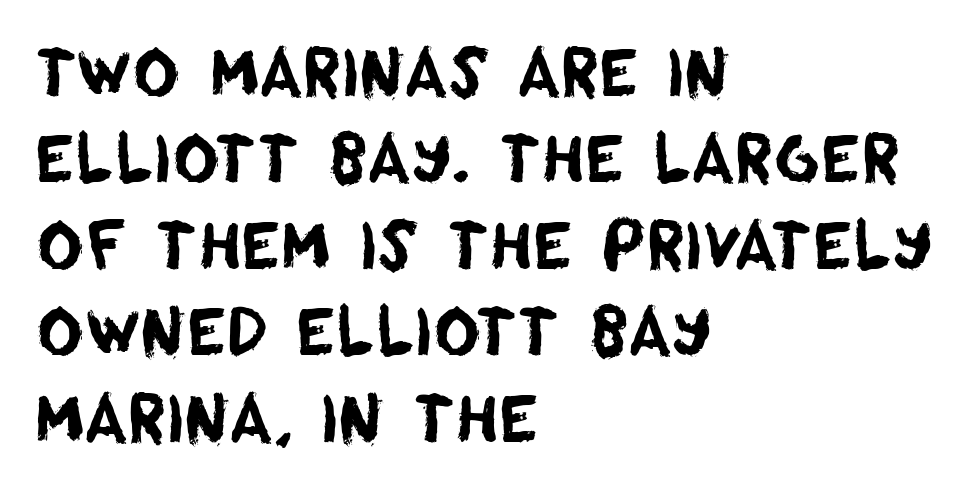
{"serif": "no", "width": "normal", "stroke_contrast": "low", "x_height": "large", "monospaced": "no", "underline": "no", "align": "left", "line_spacing": "normal", "line_spacing_ratio": 1.35, "letter_spacing": "normal", "letter_spacing_em": 0.0, "glyph_px": 64}
